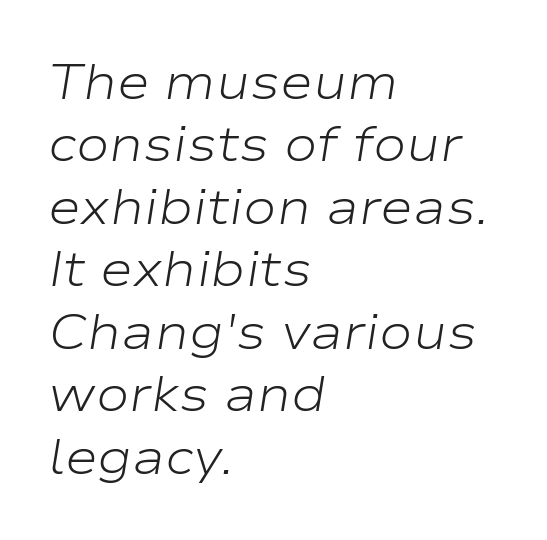
Horizontally, the lines are justified to the leading edge only. Clear beneath every line of the passage. The vertical gap from one line to the next is medium. A typesetter would call this proportional, since set widths differ per character.
